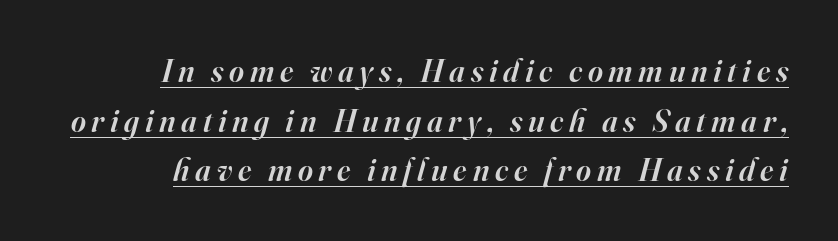
Q: Is the text bold? A: Semi-bold.
Q: Is the text italic (slanted)? A: Yes, it leans right by about 16 degrees.
Q: Is the typeface a serif or a sans-serif typeface? A: Serif.
Q: Is the text underlined? A: Yes.
Q: How is the paragraph aligned? A: Right-aligned.
Q: Is the spacing between lines tight, normal or loose? A: Normal.
Q: Width (condensed, normal, or wide)? A: Normal.
Q: Stroke contrast? A: High.
Q: x-height? A: Small.
Q: Monospaced? A: No.
